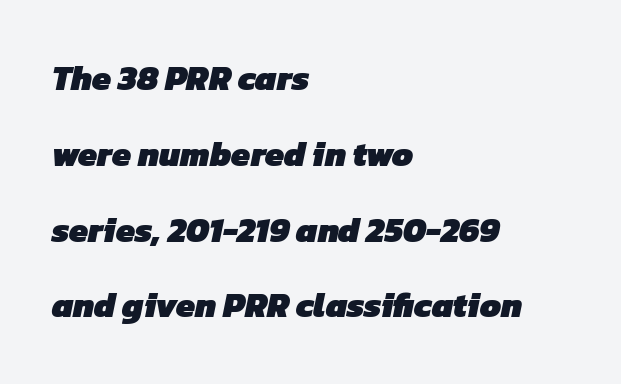
Q: Is the text bold? A: Yes.
Q: Is the typeface a serif or a sans-serif typeface? A: Sans-serif.
Q: Is the text underlined? A: No.
Q: How is the paragraph aligned? A: Left-aligned.
Q: Is the spacing between letters normal or unusually wide? A: Normal.
Q: Is the spacing between lines tight, normal or loose? A: Loose.
Q: Width (condensed, normal, or wide)? A: Normal.
Q: Stroke contrast? A: Low.
Q: x-height? A: Medium.
Q: Monospaced? A: No.
